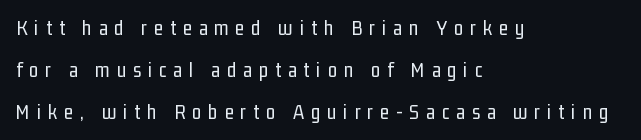
Q: Is the text bold? A: No.
Q: Is the text italic (slanted)? A: No, it is upright.
Q: Is the text underlined? A: No.
Q: How is the paragraph aligned? A: Left-aligned.
Q: Is the spacing between letters normal or unusually wide? A: Unusually wide.
Q: Is the spacing between lines tight, normal or loose? A: Loose.
